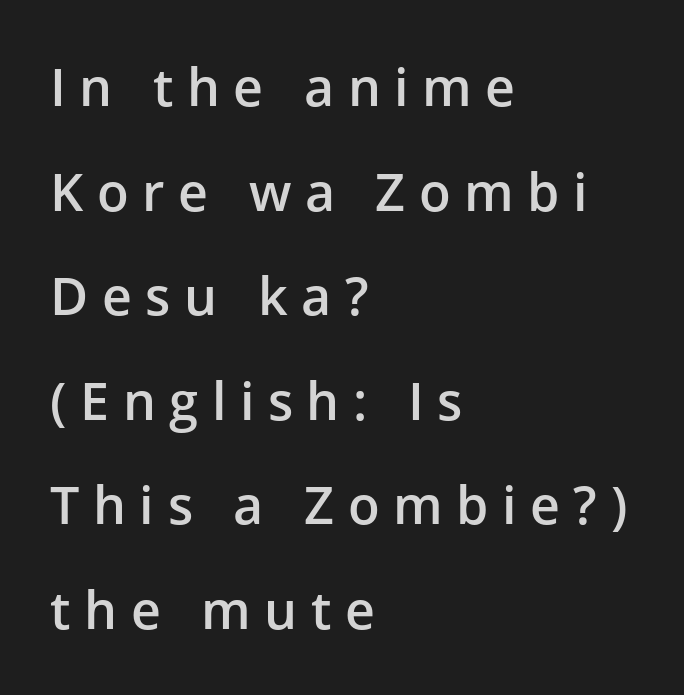
{"serif": "no", "italic": "no", "bold": "semi", "weight": "semibold", "width": "normal", "stroke_contrast": "low", "x_height": "medium", "monospaced": "no", "underline": "no", "align": "left", "line_spacing": "loose", "line_spacing_ratio": 2.01, "letter_spacing": "wide", "letter_spacing_em": 0.26, "glyph_px": 52}
